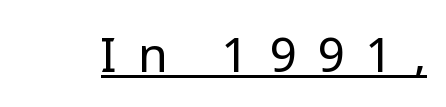
You can see a thin bar hugging the bottom of the glyphs. Unlike a traditional serif, this face leaves its strokes unadorned. Short note: letters widely spaced. It's the straight-up-and-down kind of type.
